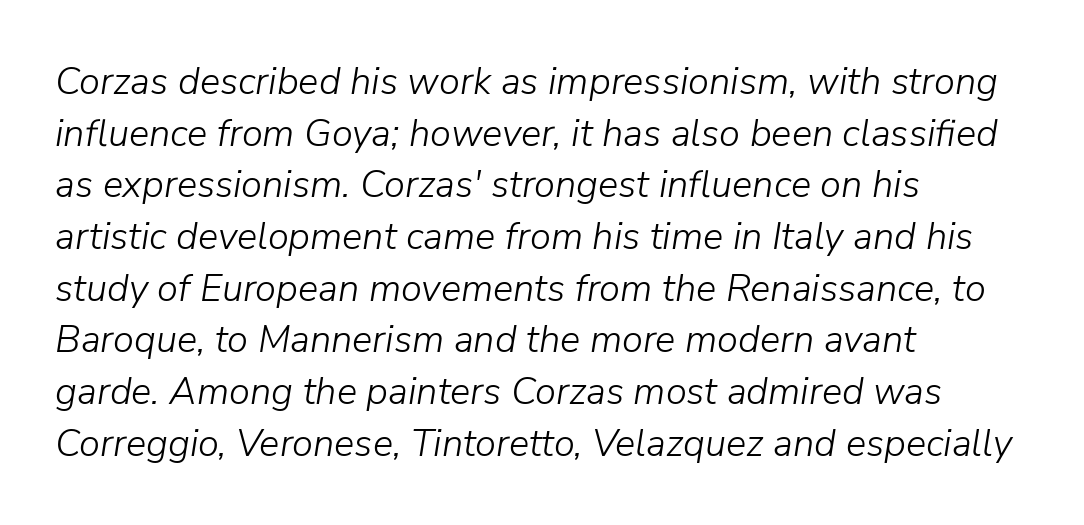
Q: Is the text bold? A: No.
Q: Is the text italic (slanted)? A: Yes, it leans right by about 9 degrees.
Q: Is the text underlined? A: No.
Q: How is the paragraph aligned? A: Left-aligned.
Q: Is the spacing between letters normal or unusually wide? A: Normal.
Q: Is the spacing between lines tight, normal or loose? A: Normal.
Q: Width (condensed, normal, or wide)? A: Normal.
Q: Stroke contrast? A: Low.
Q: x-height? A: Medium.
Q: Monospaced? A: No.
